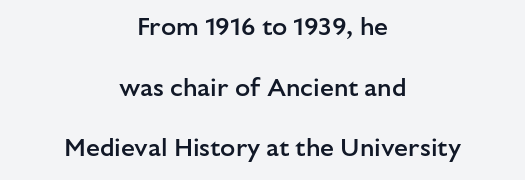
The lettering stays uniformly vertical, giving the passage a roman look. Reading down the column, the eye jumps a long way to each next line. The glyphs are unaccompanied by any horizontal stroke below them. Look at the stroke-to-counter ratio: somewhat heavy, a semibold. In CSS terms this would be text-align: center. Tracking value appears to be zero — textbook default spacing.
